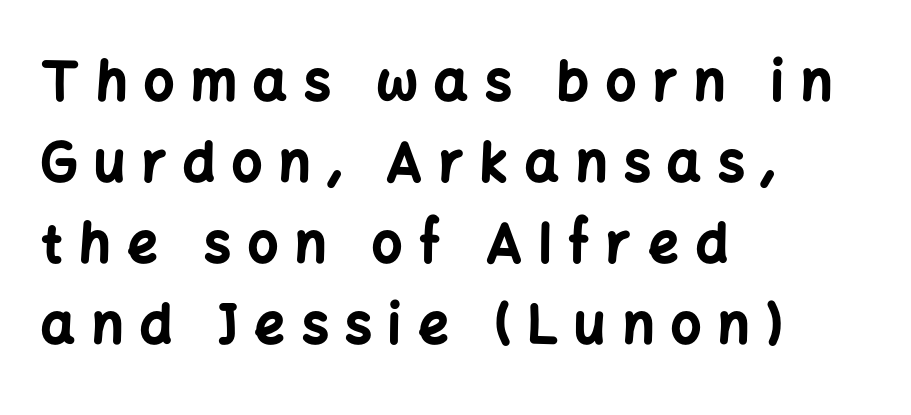
Q: Is the text bold? A: Yes.
Q: Is the text italic (slanted)? A: No, it is upright.
Q: Is the typeface a serif or a sans-serif typeface? A: Sans-serif.
Q: Is the text underlined? A: No.
Q: How is the paragraph aligned? A: Left-aligned.
Q: Is the spacing between letters normal or unusually wide? A: Unusually wide.
Q: Is the spacing between lines tight, normal or loose? A: Normal.
Q: Width (condensed, normal, or wide)? A: Normal.
Q: Stroke contrast? A: Low.
Q: x-height? A: Medium.
Q: Monospaced? A: No.
